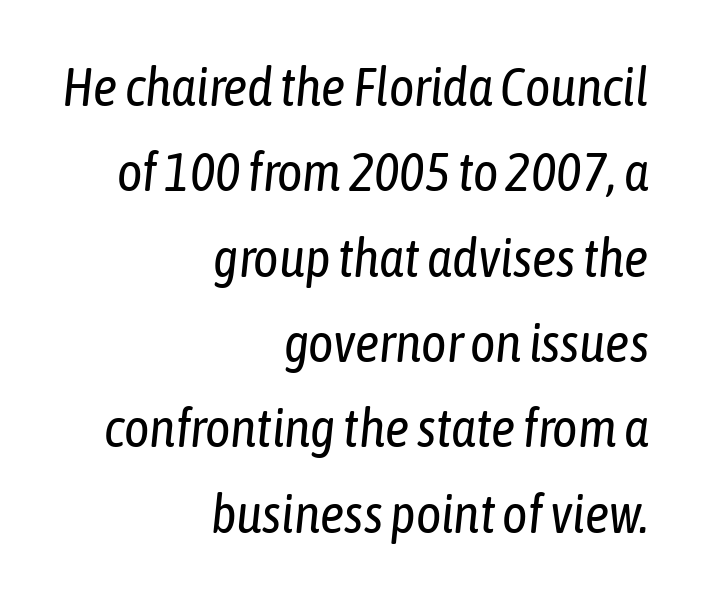
The image shows 54 px regular-weight, condensed type, italic (leaning right); set right-aligned, normal line spacing (1.58x), normal letter spacing, not underlined; low stroke contrast and a medium x-height.
